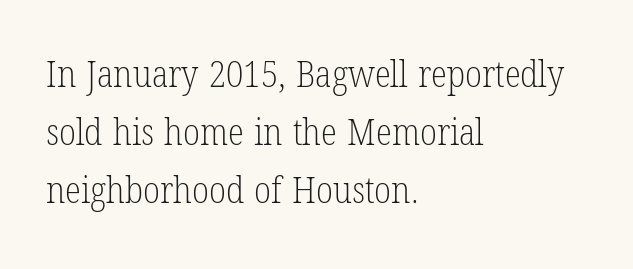
Decoration check: the copy has no underline. Counters stay open thanks to moderate or lighter strokes. Character widths vary here, with narrow letters taking less room than wide ones. Posture: upright roman. Type style note: has serifs. The type is set solid horizontally, with unmodified tracking.
